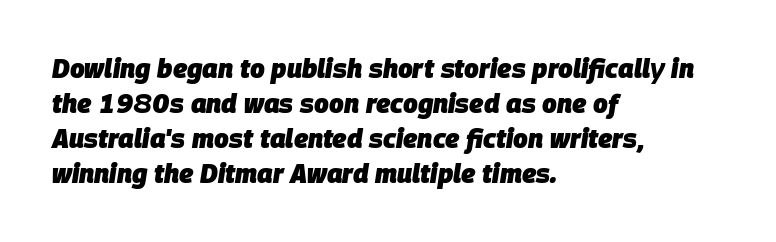
Q: Is the text bold? A: Yes.
Q: Is the text italic (slanted)? A: Yes, it leans right by about 9 degrees.
Q: Is the text underlined? A: No.
Q: How is the paragraph aligned? A: Left-aligned.
Q: Is the spacing between letters normal or unusually wide? A: Normal.
Q: Is the spacing between lines tight, normal or loose? A: Normal.
